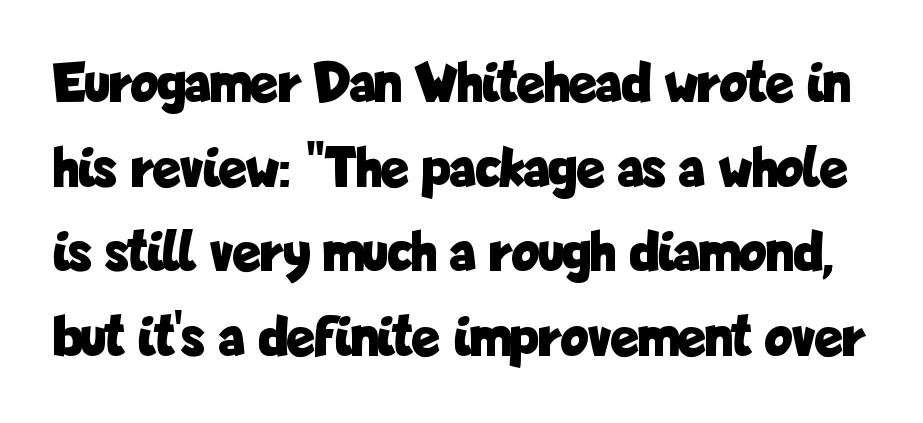
Letter spacing: default. Plenty of ink on the page — the face is bold. Is there any slant? The stems are plumb. Nope, no serifs anywhere on these letters.
